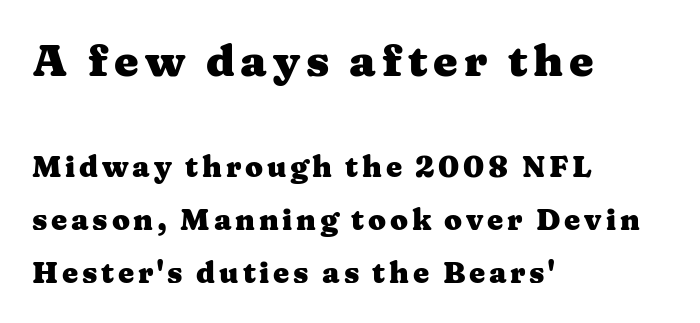
Q: Is the text bold? A: Yes.
Q: Is the text italic (slanted)? A: No, it is upright.
Q: Is the typeface a serif or a sans-serif typeface? A: Serif.
Q: Is the text underlined? A: No.
Q: How is the paragraph aligned? A: Left-aligned.
Q: Which block of text is set in a larger size, the first (top) or the second (bottom)? A: The first (top) one.
Q: Width (condensed, normal, or wide)? A: Wide.
Q: Stroke contrast? A: Medium.
Q: x-height? A: Medium.
Q: Monospaced? A: No.
